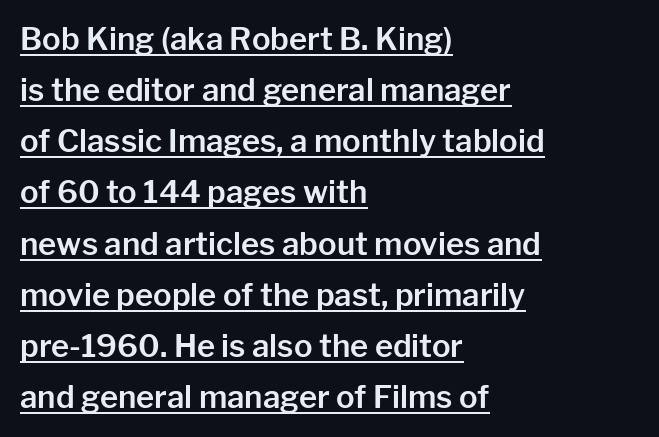
Q: Is the text italic (slanted)? A: No, it is upright.
Q: Is the typeface a serif or a sans-serif typeface? A: Sans-serif.
Q: Is the text underlined? A: Yes.
Q: How is the paragraph aligned? A: Left-aligned.
Q: Is the spacing between letters normal or unusually wide? A: Normal.
Q: Is the spacing between lines tight, normal or loose? A: Normal.
Q: Width (condensed, normal, or wide)? A: Normal.
Q: Stroke contrast? A: Low.
Q: x-height? A: Medium.
Q: Monospaced? A: No.
